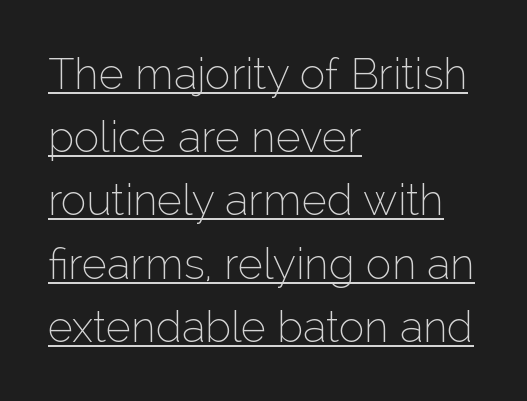
Q: Is the text bold? A: No.
Q: Is the text italic (slanted)? A: No, it is upright.
Q: Is the typeface a serif or a sans-serif typeface? A: Sans-serif.
Q: Is the text underlined? A: Yes.
Q: How is the paragraph aligned? A: Left-aligned.
Q: Is the spacing between letters normal or unusually wide? A: Normal.
Q: Is the spacing between lines tight, normal or loose? A: Normal.
Q: Width (condensed, normal, or wide)? A: Normal.
Q: Stroke contrast? A: Low.
Q: x-height? A: Medium.
Q: Monospaced? A: No.
